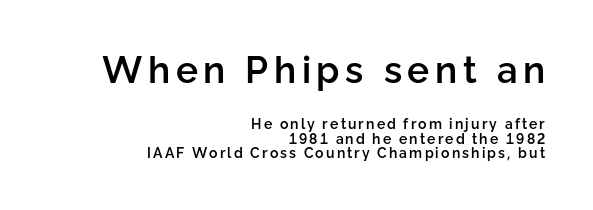
{"serif": "no", "italic": "no", "bold": "semi", "weight": "semibold", "width": "normal", "stroke_contrast": "low", "x_height": "medium", "monospaced": "no", "underline": "no", "align": "right", "line_spacing": "tight", "line_spacing_ratio": 1.04, "larger_block": "first", "size_ratio": 2.64, "glyph_px": 37}
